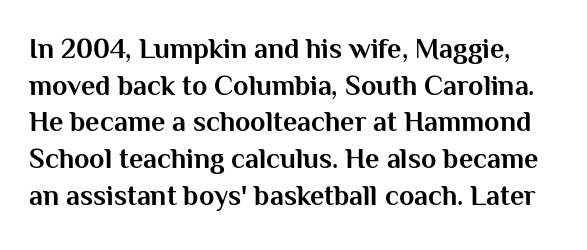
No feet cap the strokes, marking this as sans-serif type. The line-height multiplier appears to be the usual default. The tracking reads as untouched default to a designer's eye. Caption: bold face, heavy strokes. A typesetter would mark this as roman, not italic. Descenders hang freely into open space.
